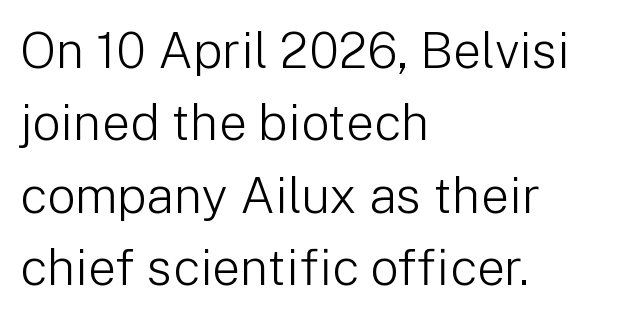
{"serif": "no", "italic": "no", "bold": "no", "weight": "light", "width": "normal", "stroke_contrast": "low", "x_height": "medium", "monospaced": "no", "underline": "no", "align": "left", "line_spacing": "normal", "line_spacing_ratio": 1.45, "letter_spacing": "normal", "letter_spacing_em": 0.0, "glyph_px": 50}
